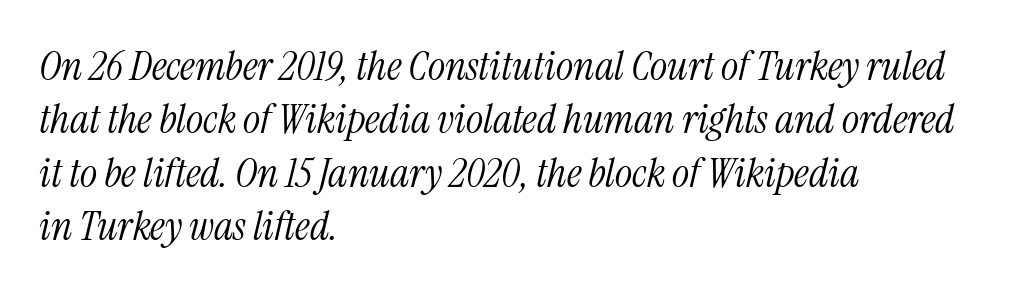
The text block is weighted toward the left margin, trailing off unevenly rightward. What's the leading like? Ordinary, nothing unusual. The passage shown leans; its letterforms are oblique. Decoration check: the copy has no underline. The rendering uses natural spacing where letterforms have individual widths. Here the glyphs are tracked normally, forming tight word shapes.
